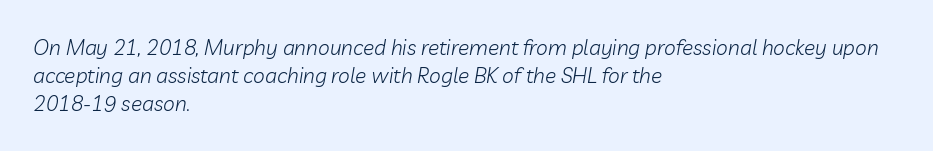
{"italic": "yes", "lean": "right", "slant_degrees": 10, "bold": "no", "underline": "no", "align": "left", "line_spacing": "normal", "line_spacing_ratio": 1.34, "letter_spacing": "normal", "letter_spacing_em": 0.0, "glyph_px": 21}
